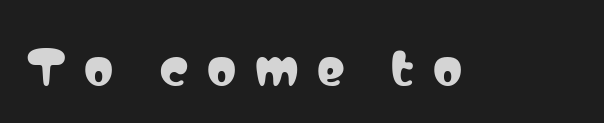
{"serif": "no", "italic": "no", "width": "condensed", "stroke_contrast": "low", "x_height": "medium", "monospaced": "no", "underline": "no", "letter_spacing": "wide", "letter_spacing_em": 0.41, "glyph_px": 46}
